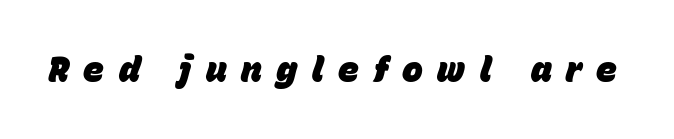
Q: Is the text bold? A: Yes.
Q: Is the text italic (slanted)? A: Yes, it leans right by about 15 degrees.
Q: Is the text underlined? A: No.
Q: Is the spacing between letters normal or unusually wide? A: Unusually wide.
Q: Width (condensed, normal, or wide)? A: Normal.
Q: Stroke contrast? A: Low.
Q: x-height? A: Large.
Q: Monospaced? A: No.
